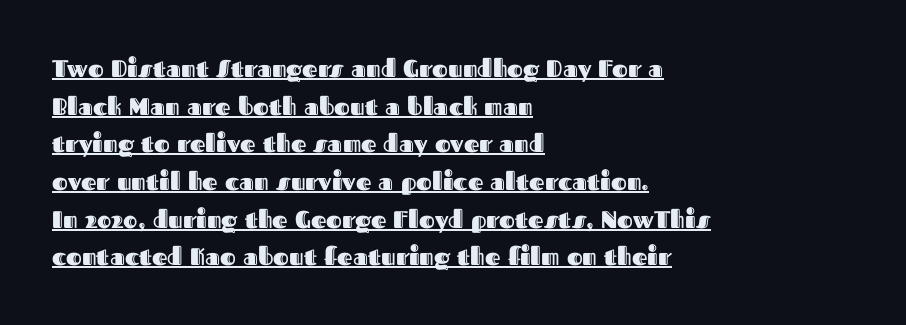
This sample uses an upright cut, with every glyph sitting square on the baseline. Tracking here is standard; glyphs follow each other at the usual distance. The rendering uses a moderate line-height, typical for paragraphs. Horizontal alignment here is leftward, the default for most running prose. Emphasis is given by a line drawn under the lettering.
